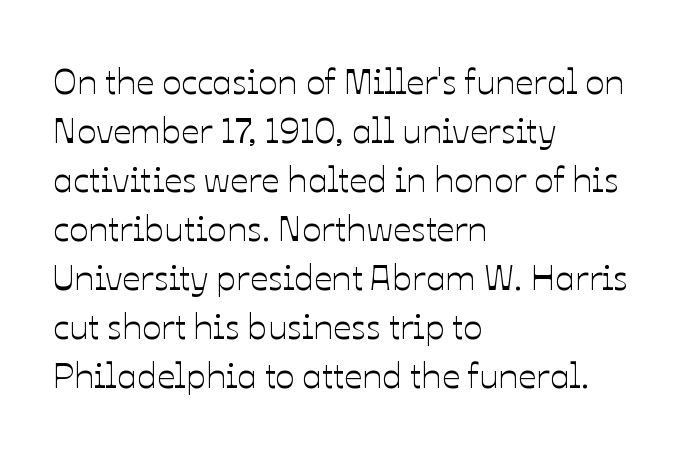
Q: Is the text italic (slanted)? A: No, it is upright.
Q: Is the text underlined? A: No.
Q: How is the paragraph aligned? A: Left-aligned.
Q: Is the spacing between letters normal or unusually wide? A: Normal.
Q: Is the spacing between lines tight, normal or loose? A: Normal.
Q: Width (condensed, normal, or wide)? A: Normal.
Q: Stroke contrast? A: Low.
Q: x-height? A: Medium.
Q: Monospaced? A: No.
